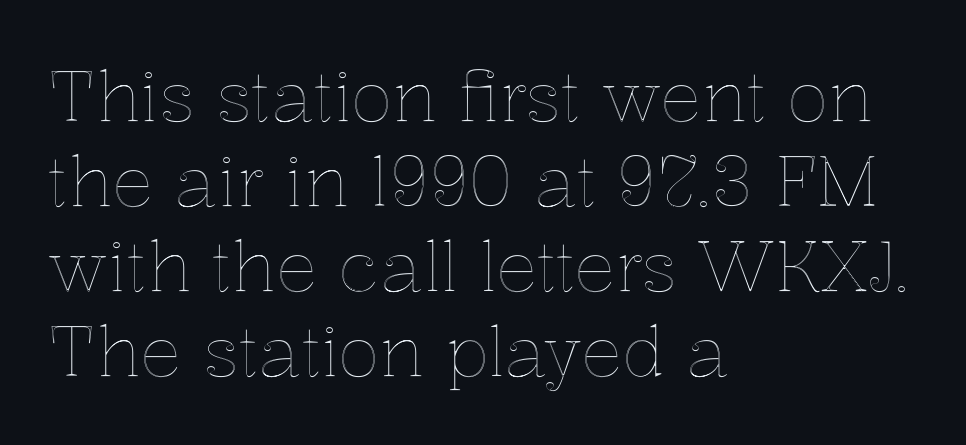
Q: Is the text italic (slanted)? A: No, it is upright.
Q: Is the text underlined? A: No.
Q: How is the paragraph aligned? A: Left-aligned.
Q: Is the spacing between letters normal or unusually wide? A: Normal.
Q: Width (condensed, normal, or wide)? A: Normal.
Q: x-height? A: Medium.
Q: Monospaced? A: No.
